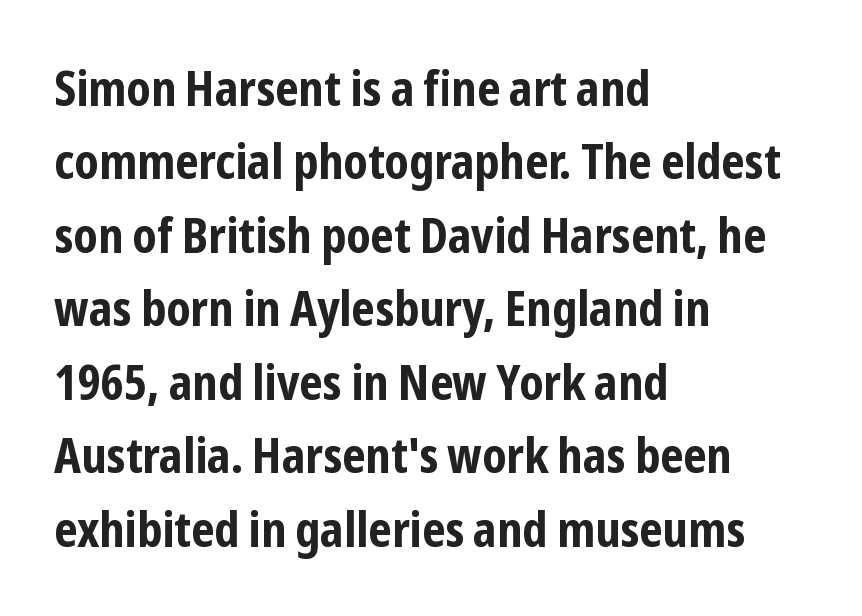
The face used here is proportionally spaced, like ordinary book or web type. The text block is weighted toward the left margin, trailing off unevenly rightward. Upright lettering throughout. Does the weight exceed regular? Yes, all the way to bold.
